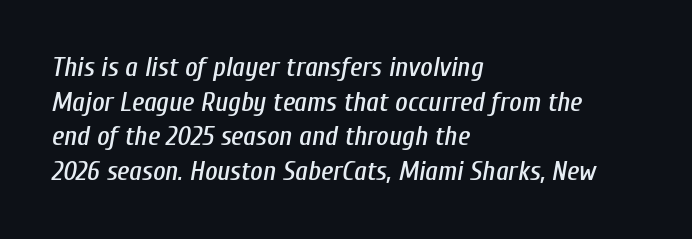
Q: Is the text italic (slanted)? A: Yes, it leans right by about 10 degrees.
Q: Is the text underlined? A: No.
Q: How is the paragraph aligned? A: Left-aligned.
Q: Is the spacing between letters normal or unusually wide? A: Normal.
Q: Is the spacing between lines tight, normal or loose? A: Normal.
